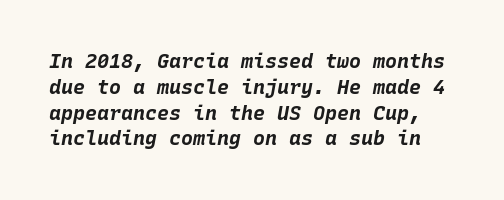
The image shows 20 px bold type, italic (leaning right); set normal line spacing (1.29x), normal letter spacing, not underlined.
